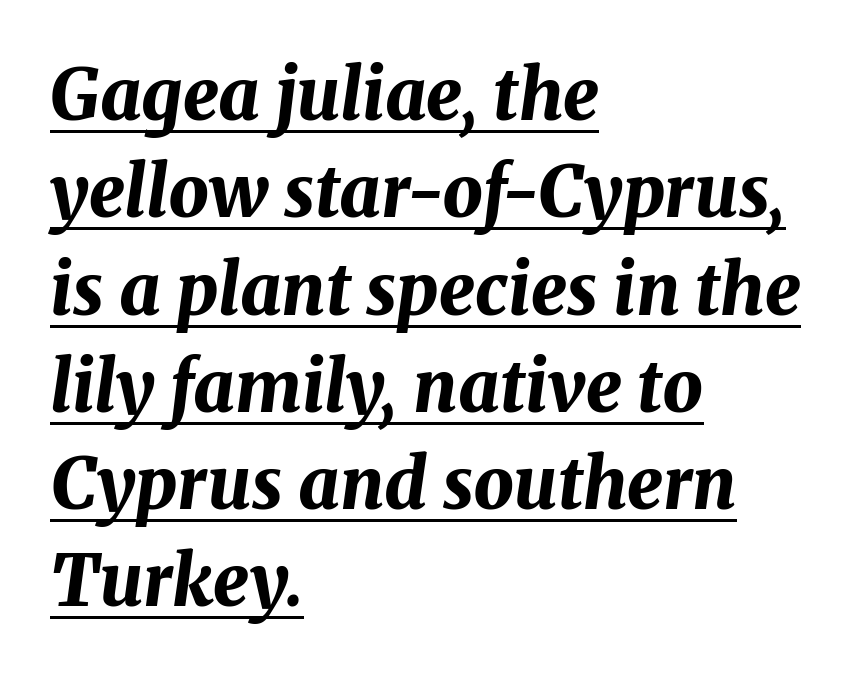
Q: Is the text bold? A: Yes.
Q: Is the text italic (slanted)? A: Yes, it leans right by about 8 degrees.
Q: Is the text underlined? A: Yes.
Q: How is the paragraph aligned? A: Left-aligned.
Q: Is the spacing between letters normal or unusually wide? A: Normal.
Q: Is the spacing between lines tight, normal or loose? A: Normal.
Q: Width (condensed, normal, or wide)? A: Normal.
Q: Stroke contrast? A: Medium.
Q: x-height? A: Medium.
Q: Monospaced? A: No.
